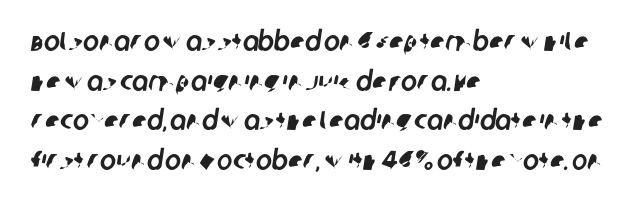
Q: Is the text underlined? A: No.
Q: How is the paragraph aligned? A: Left-aligned.
Q: Is the spacing between letters normal or unusually wide? A: Normal.
Q: Is the spacing between lines tight, normal or loose? A: Normal.
